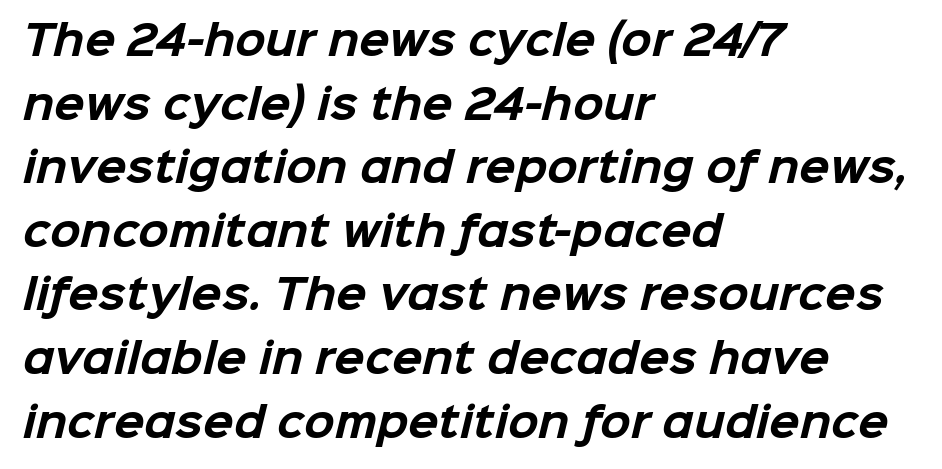
Q: Is the text bold? A: Yes.
Q: Is the typeface a serif or a sans-serif typeface? A: Sans-serif.
Q: Is the text underlined? A: No.
Q: How is the paragraph aligned? A: Left-aligned.
Q: Is the spacing between letters normal or unusually wide? A: Normal.
Q: Is the spacing between lines tight, normal or loose? A: Normal.
Q: Width (condensed, normal, or wide)? A: Normal.
Q: Stroke contrast? A: Low.
Q: x-height? A: Medium.
Q: Monospaced? A: No.
